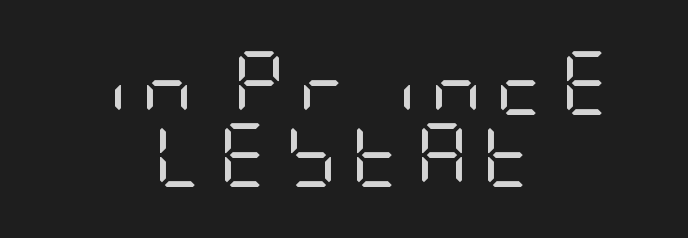
Q: Is the text bold? A: No.
Q: Is the text italic (slanted)? A: No, it is upright.
Q: Is the typeface a serif or a sans-serif typeface? A: Sans-serif.
Q: Is the text underlined? A: No.
Q: How is the paragraph aligned? A: Centered.
Q: Is the spacing between letters normal or unusually wide? A: Unusually wide.
Q: Is the spacing between lines tight, normal or loose? A: Tight.
Q: Width (condensed, normal, or wide)? A: Condensed.
Q: Stroke contrast? A: Low.
Q: x-height? A: Large.
